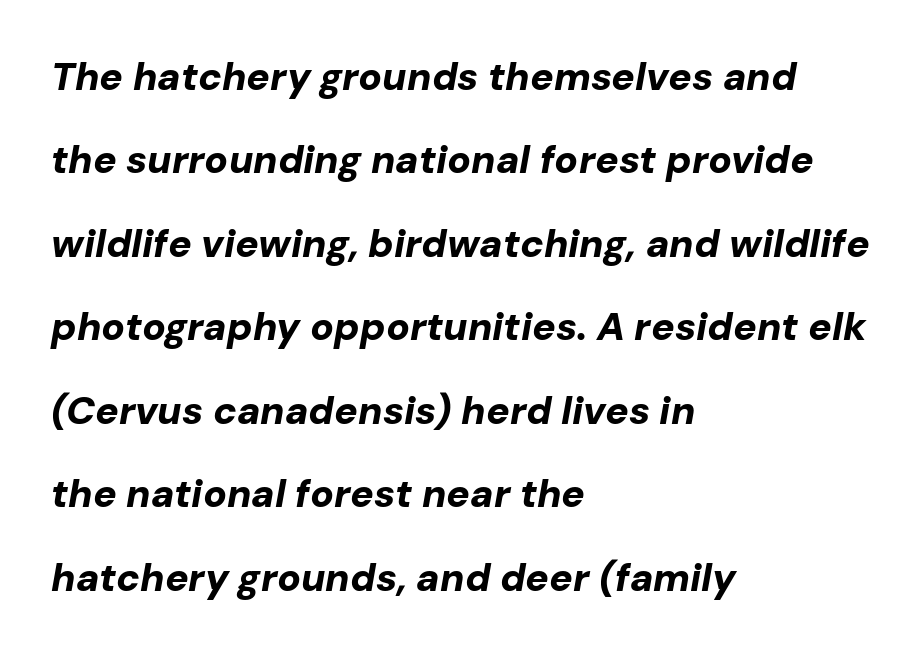
In terms of letterspacing, this is plain default setting. It's the slanting kind of type. The face used here has the dense, thick strokes of a bold. This sample has the flowing, uneven cadence of proportional lettering. Caption: multi-line text, flush left, ragged right. Lines of text with bare space underneath.
